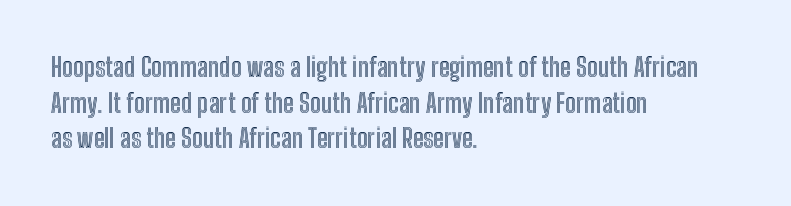
The image shows 26 px text type, upright; set left-aligned, normal line spacing (1.37x), normal letter spacing, not underlined.
